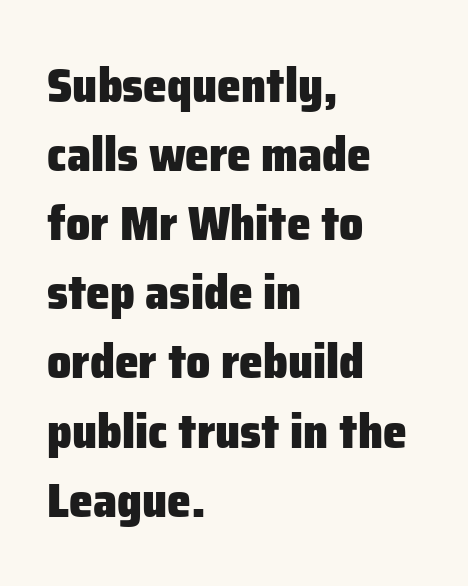
Q: Is the text bold? A: Yes.
Q: Is the text italic (slanted)? A: No, it is upright.
Q: Is the typeface a serif or a sans-serif typeface? A: Sans-serif.
Q: Is the text underlined? A: No.
Q: How is the paragraph aligned? A: Left-aligned.
Q: Is the spacing between letters normal or unusually wide? A: Normal.
Q: Is the spacing between lines tight, normal or loose? A: Normal.
Q: Width (condensed, normal, or wide)? A: Normal.
Q: Stroke contrast? A: Low.
Q: x-height? A: Medium.
Q: Monospaced? A: No.
